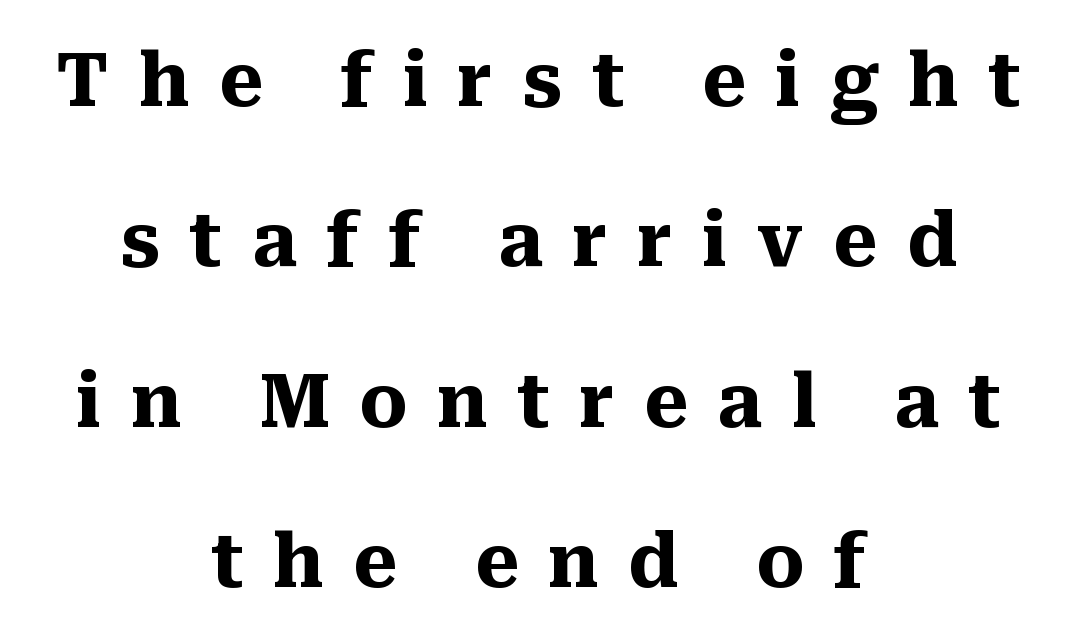
{"serif": "yes", "italic": "no", "bold": "yes", "weight": "heavy", "width": "normal", "stroke_contrast": "medium", "x_height": "medium", "monospaced": "no", "underline": "no", "align": "center", "line_spacing": "loose", "line_spacing_ratio": 2.14, "letter_spacing": "wide", "letter_spacing_em": 0.39, "glyph_px": 75}
